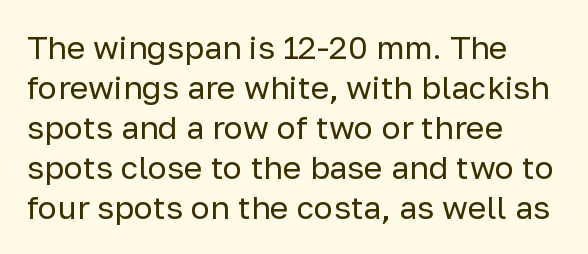
You could call the tracking neutral — neither tight nor loose. A sans-serif font was chosen for this passage. On a weight scale, this lands at 450 or below. Leading matches the norm, producing a regular column. Vertical strokes here are truly vertical. This sample has the flowing, uneven cadence of proportional lettering.
